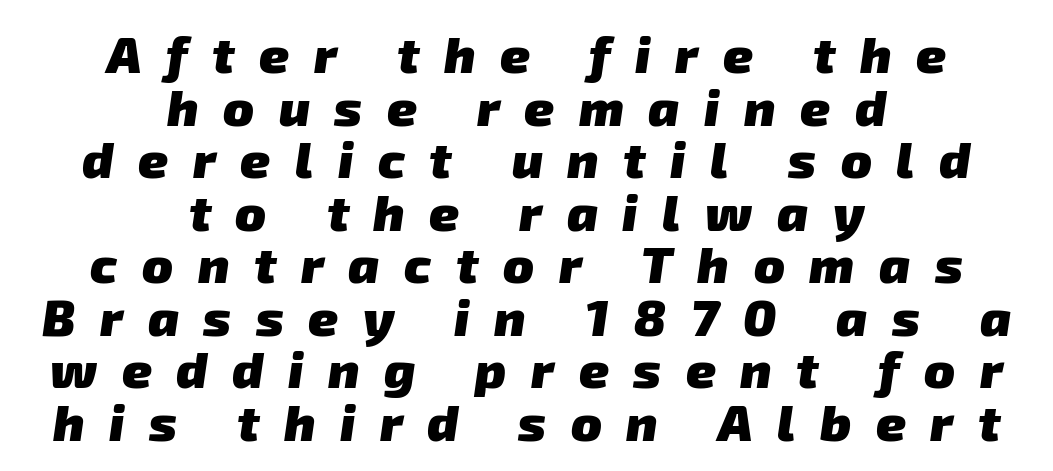
Q: Is the text bold? A: Yes.
Q: Is the typeface a serif or a sans-serif typeface? A: Sans-serif.
Q: Is the text underlined? A: No.
Q: How is the paragraph aligned? A: Centered.
Q: Is the spacing between letters normal or unusually wide? A: Unusually wide.
Q: Is the spacing between lines tight, normal or loose? A: Tight.
Q: Width (condensed, normal, or wide)? A: Normal.
Q: Stroke contrast? A: Low.
Q: x-height? A: Medium.
Q: Monospaced? A: No.
